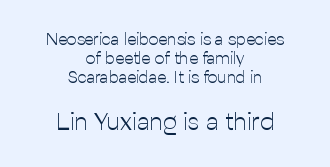
{"italic": "no", "bold": "no", "underline": "no", "align": "center", "line_spacing": "tight", "line_spacing_ratio": 1.12, "letter_spacing": "normal", "letter_spacing_em": 0.0, "larger_block": "second", "size_ratio": 1.47, "glyph_px": 25}
